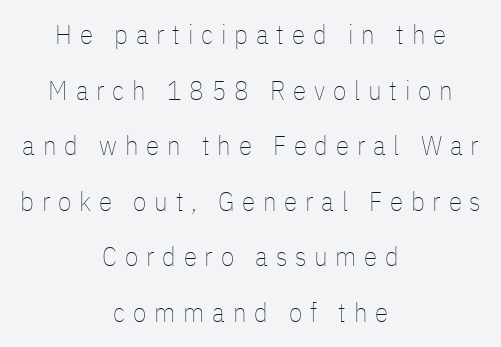
No extra ink here — the face is not bold. Baseline-to-baseline distance is far greater than the letter height. Observe the wide spacing: letters keep a clear distance from each other. One-word summary of the alignment: center. Bare-footed words on every line.
